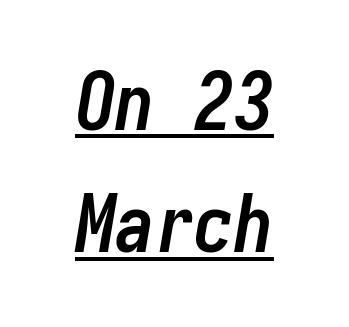
I'd describe the lettering as bold — thick and assertive. Normally led — the rows are evenly, conventionally spaced. The font's italic variant was chosen for this text. The lines in this sample share a center point and differ in where they start and stop. The rendered words wear a rule along their underside.
